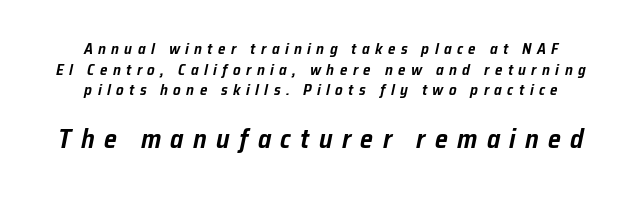
Q: Is the text italic (slanted)? A: Yes, it leans right by about 12 degrees.
Q: Is the text underlined? A: No.
Q: How is the paragraph aligned? A: Centered.
Q: Is the spacing between letters normal or unusually wide? A: Unusually wide.
Q: Is the spacing between lines tight, normal or loose? A: Normal.
Q: Which block of text is set in a larger size, the first (top) or the second (bottom)? A: The second (bottom) one.
